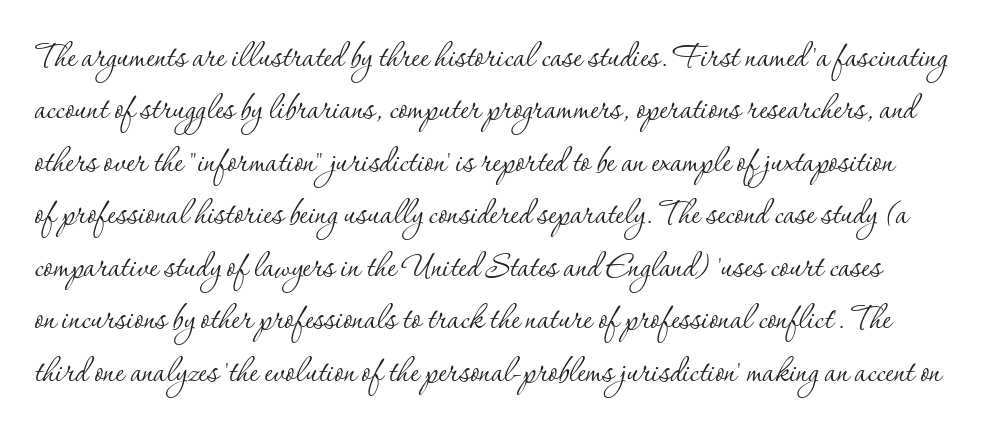
The image shows 42 px thin serif type; set normal line spacing (1.25x), normal letter spacing, not underlined; low stroke contrast and a small x-height.
